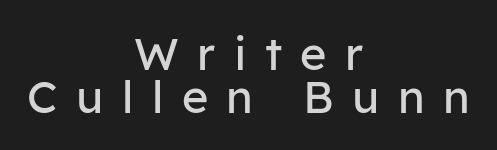
Q: Is the text bold? A: No.
Q: Is the text italic (slanted)? A: No, it is upright.
Q: Is the typeface a serif or a sans-serif typeface? A: Sans-serif.
Q: Is the text underlined? A: No.
Q: How is the paragraph aligned? A: Centered.
Q: Is the spacing between letters normal or unusually wide? A: Unusually wide.
Q: Is the spacing between lines tight, normal or loose? A: Tight.
Q: Width (condensed, normal, or wide)? A: Normal.
Q: Stroke contrast? A: Low.
Q: x-height? A: Medium.
Q: Monospaced? A: No.
